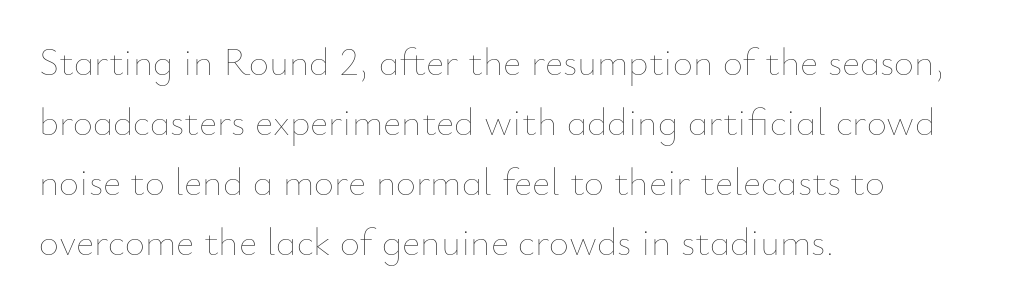
{"italic": "no", "bold": "no", "weight": "thin", "width": "normal", "stroke_contrast": "low", "x_height": "small", "monospaced": "no", "underline": "no", "align": "left", "line_spacing": "normal", "line_spacing_ratio": 1.54, "letter_spacing": "normal", "letter_spacing_em": 0.0, "glyph_px": 39}
